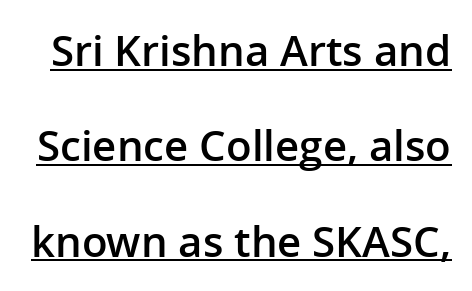
Q: Is the text bold? A: Semi-bold.
Q: Is the text italic (slanted)? A: No, it is upright.
Q: Is the typeface a serif or a sans-serif typeface? A: Sans-serif.
Q: Is the text underlined? A: Yes.
Q: Is the spacing between letters normal or unusually wide? A: Normal.
Q: Is the spacing between lines tight, normal or loose? A: Loose.
Q: Width (condensed, normal, or wide)? A: Normal.
Q: Stroke contrast? A: Low.
Q: x-height? A: Medium.
Q: Monospaced? A: No.
